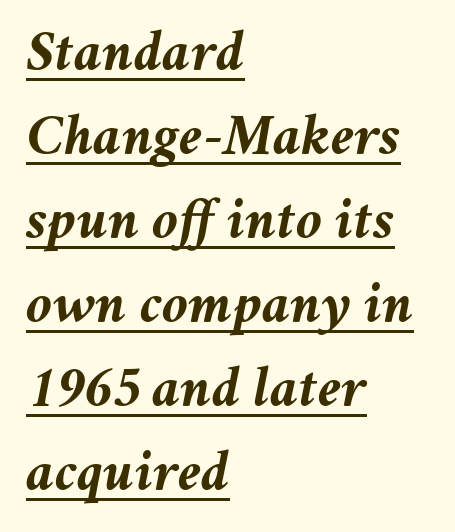
Q: Is the text bold? A: Yes.
Q: Is the text italic (slanted)? A: Yes, it leans right by about 11 degrees.
Q: Is the text underlined? A: Yes.
Q: How is the paragraph aligned? A: Left-aligned.
Q: Is the spacing between letters normal or unusually wide? A: Normal.
Q: Is the spacing between lines tight, normal or loose? A: Normal.
Q: Width (condensed, normal, or wide)? A: Normal.
Q: Stroke contrast? A: Medium.
Q: x-height? A: Medium.
Q: Monospaced? A: No.
